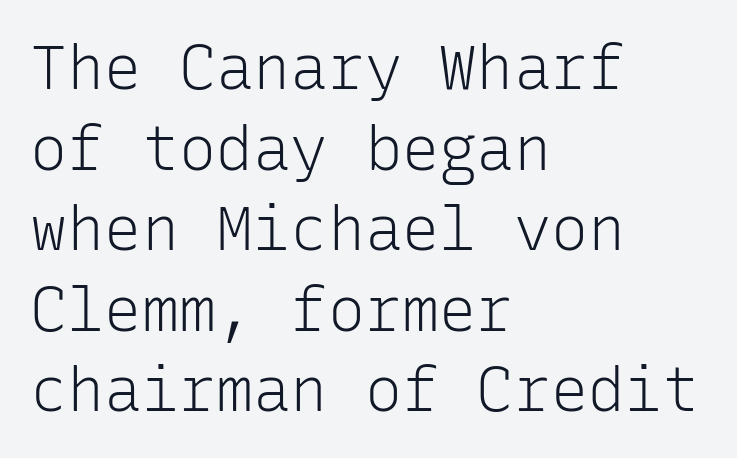
In terms of leading, this rendering sits right in the middle. These glyphs show unthickened strokes, regular width or finer. Which margin do the lines hug? The left one — the right edge is uneven. This sample uses plain, unmodified letter spacing.
